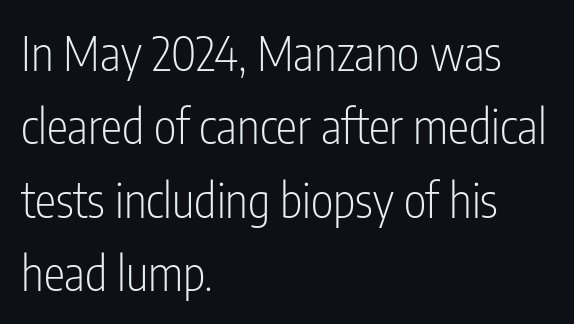
Q: Is the text bold? A: No.
Q: Is the text italic (slanted)? A: No, it is upright.
Q: Is the typeface a serif or a sans-serif typeface? A: Sans-serif.
Q: Is the text underlined? A: No.
Q: How is the paragraph aligned? A: Left-aligned.
Q: Is the spacing between letters normal or unusually wide? A: Normal.
Q: Is the spacing between lines tight, normal or loose? A: Normal.
Q: Width (condensed, normal, or wide)? A: Condensed.
Q: Stroke contrast? A: Low.
Q: x-height? A: Medium.
Q: Monospaced? A: No.
